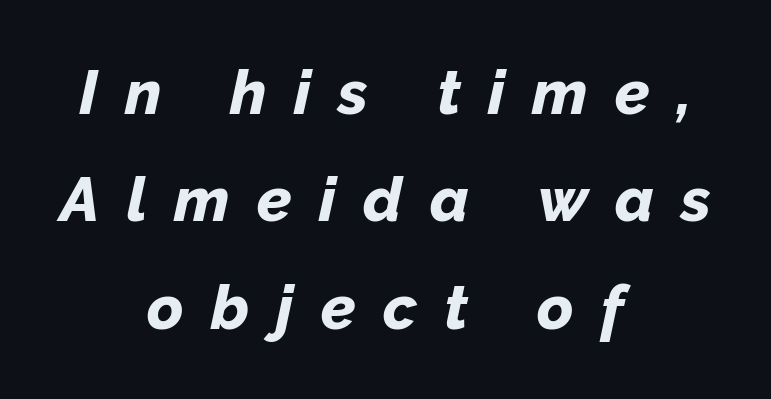
{"italic": "yes", "lean": "right", "slant_degrees": 12, "bold": "yes", "weight": "bold", "width": "normal", "stroke_contrast": "low", "x_height": "medium", "monospaced": "no", "underline": "no", "align": "center", "line_spacing_ratio": 1.73, "letter_spacing": "wide", "letter_spacing_em": 0.44, "glyph_px": 62}
